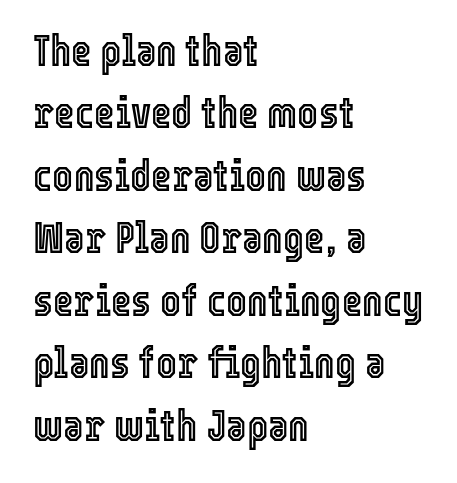
The image shows 44 px condensed type, upright; set left-aligned, normal line spacing (1.42x), normal letter spacing, not underlined; a medium x-height.
